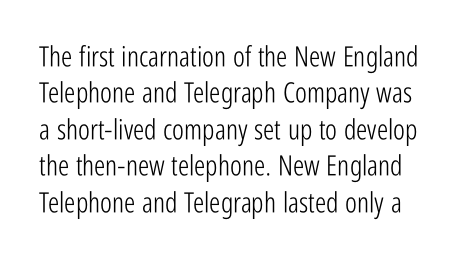
Q: Is the text bold? A: No.
Q: Is the text italic (slanted)? A: No, it is upright.
Q: Is the typeface a serif or a sans-serif typeface? A: Sans-serif.
Q: Is the text underlined? A: No.
Q: Is the spacing between letters normal or unusually wide? A: Normal.
Q: Is the spacing between lines tight, normal or loose? A: Normal.
Q: Width (condensed, normal, or wide)? A: Condensed.
Q: Stroke contrast? A: Low.
Q: x-height? A: Medium.
Q: Monospaced? A: No.
